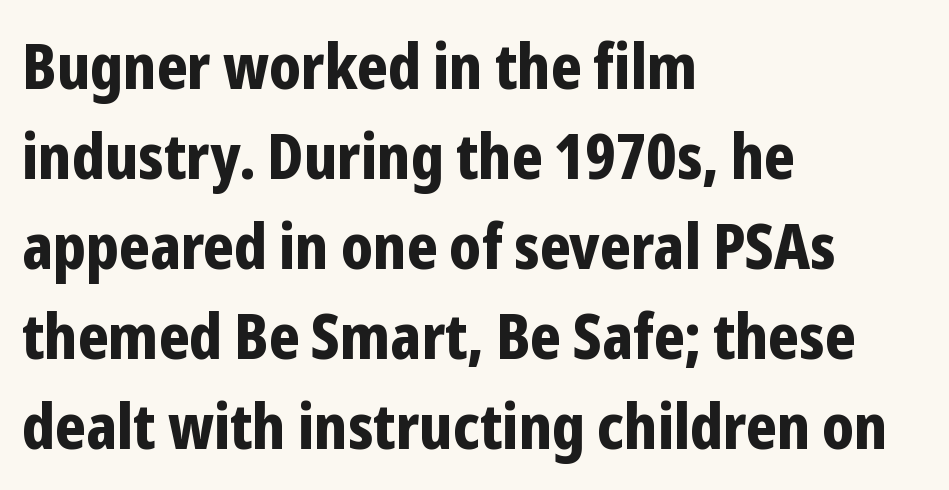
{"serif": "no", "italic": "no", "bold": "yes", "weight": "bold", "width": "condensed", "stroke_contrast": "low", "x_height": "medium", "monospaced": "no", "underline": "no", "align": "left", "line_spacing": "normal", "line_spacing_ratio": 1.45, "letter_spacing": "normal", "letter_spacing_em": 0.0, "glyph_px": 62}
